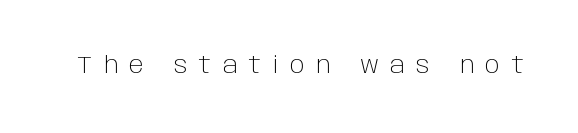
The axis of the letterforms is exactly vertical. Each row of text sits above clean, open space. How are the letters spaced? Widely, with obvious added tracking. Compared with a typical body face, this is equally light or lighter still.
